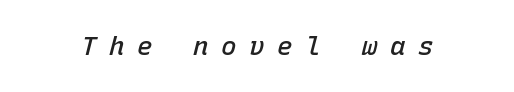
Q: Is the text bold? A: Semi-bold.
Q: Is the text italic (slanted)? A: Yes, it leans right by about 15 degrees.
Q: Is the text underlined? A: No.
Q: Is the spacing between letters normal or unusually wide? A: Unusually wide.
